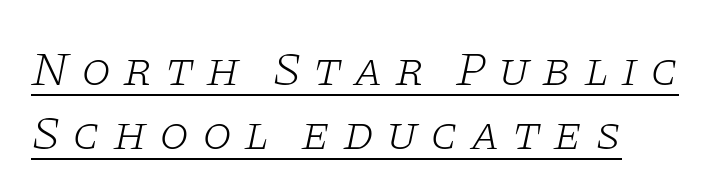
The image shows 48 px light, wide serif type, italic (leaning right); set left-aligned, normal line spacing (1.33x), unusually wide letter spacing (+0.25 em), underlined; low stroke contrast and a large x-height.
